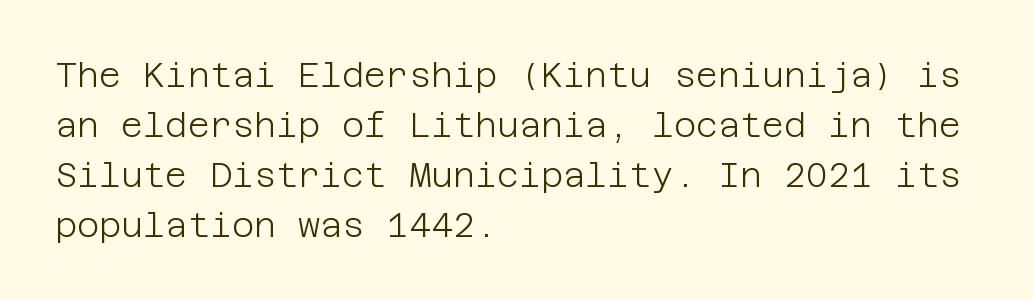
{"serif": "no", "italic": "no", "bold": "no", "weight": "light", "width": "normal", "stroke_contrast": "low", "x_height": "large", "underline": "no", "align": "left", "line_spacing": "normal", "line_spacing_ratio": 1.47, "letter_spacing": "normal", "letter_spacing_em": 0.0, "glyph_px": 34}
